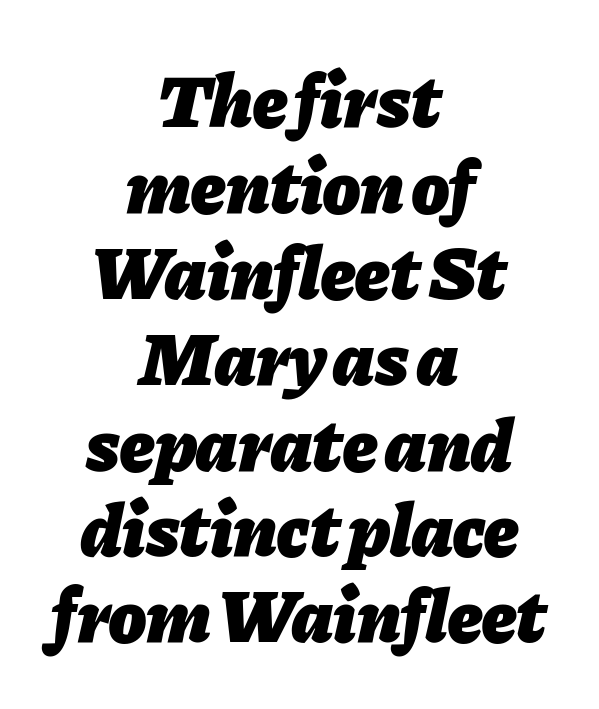
{"italic": "yes", "lean": "right", "slant_degrees": 11, "bold": "yes", "weight": "heavy", "width": "normal", "stroke_contrast": "low", "x_height": "medium", "monospaced": "no", "underline": "no", "align": "center", "line_spacing": "tight", "line_spacing_ratio": 1.13, "letter_spacing": "normal", "letter_spacing_em": 0.0, "glyph_px": 76}
